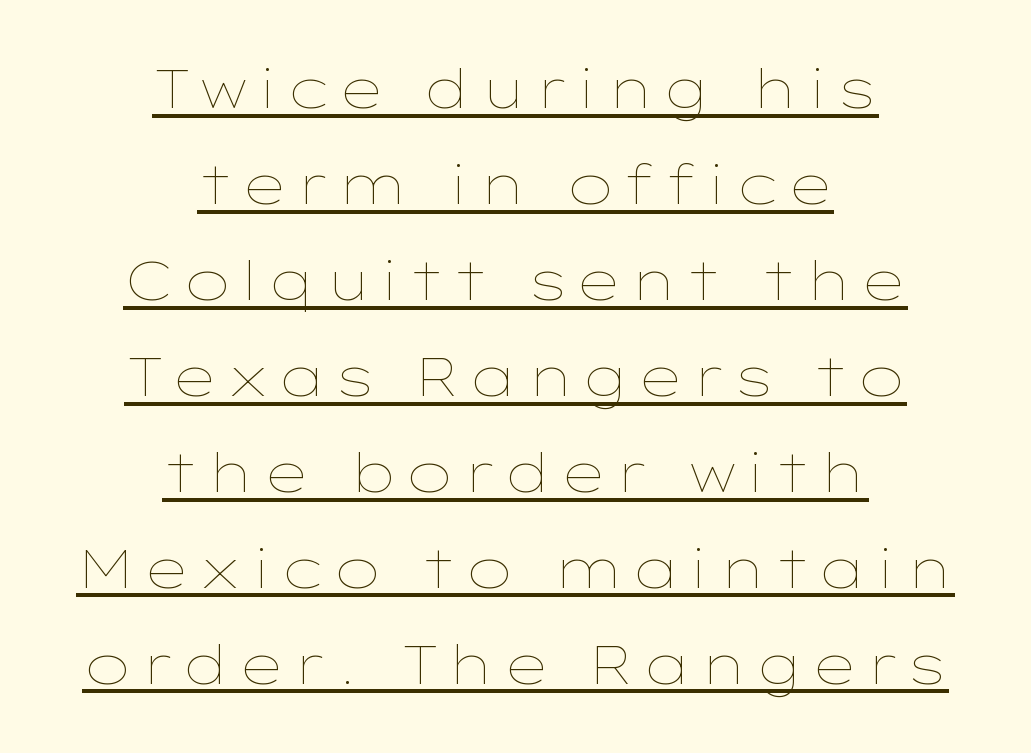
{"italic": "no", "bold": "no", "weight": "thin", "width": "wide", "stroke_contrast": "low", "x_height": "medium", "monospaced": "no", "underline": "yes", "align": "center", "line_spacing_ratio": 1.81, "glyph_px": 53}
